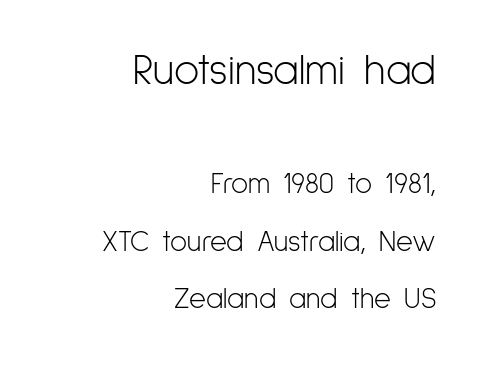
{"serif": "no", "italic": "no", "bold": "no", "weight": "light", "width": "condensed", "stroke_contrast": "low", "x_height": "medium", "monospaced": "no", "underline": "no", "align": "right", "line_spacing": "loose", "line_spacing_ratio": 1.99, "letter_spacing": "normal", "letter_spacing_em": 0.0, "larger_block": "first", "size_ratio": 1.48, "glyph_px": 43}
